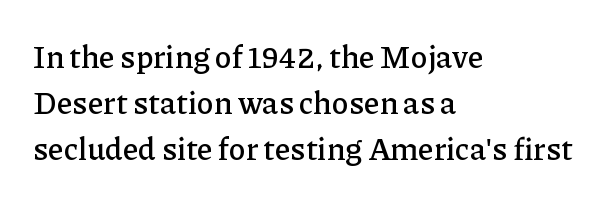
Q: Is the text italic (slanted)? A: No, it is upright.
Q: Is the typeface a serif or a sans-serif typeface? A: Serif.
Q: Is the text underlined? A: No.
Q: How is the paragraph aligned? A: Left-aligned.
Q: Is the spacing between letters normal or unusually wide? A: Normal.
Q: Is the spacing between lines tight, normal or loose? A: Normal.
Q: Width (condensed, normal, or wide)? A: Normal.
Q: Stroke contrast? A: Low.
Q: x-height? A: Medium.
Q: Monospaced? A: No.
